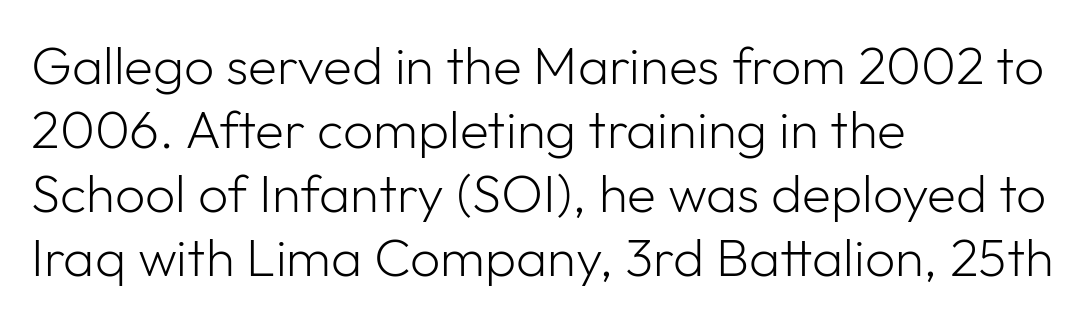
Q: Is the text bold? A: No.
Q: Is the text italic (slanted)? A: No, it is upright.
Q: Is the typeface a serif or a sans-serif typeface? A: Sans-serif.
Q: Is the text underlined? A: No.
Q: How is the paragraph aligned? A: Left-aligned.
Q: Is the spacing between letters normal or unusually wide? A: Normal.
Q: Width (condensed, normal, or wide)? A: Normal.
Q: Stroke contrast? A: Low.
Q: x-height? A: Medium.
Q: Monospaced? A: No.
